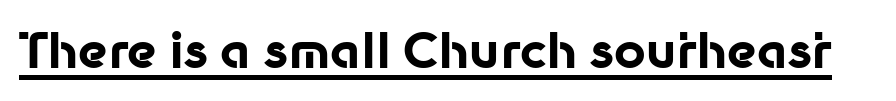
{"serif": "no", "italic": "no", "bold": "yes", "weight": "bold", "width": "normal", "stroke_contrast": "low", "x_height": "medium", "monospaced": "no", "underline": "yes", "letter_spacing": "normal", "letter_spacing_em": 0.0, "glyph_px": 49}
